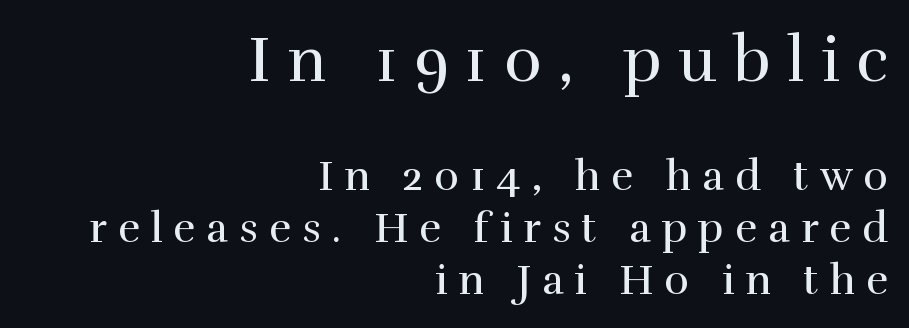
The image shows 63 px regular-weight serif type, upright; set right-aligned, line spacing 1.24x, unusually wide letter spacing (+0.26 em), not underlined; the first (top) block is 1.5x larger; a medium x-height.
